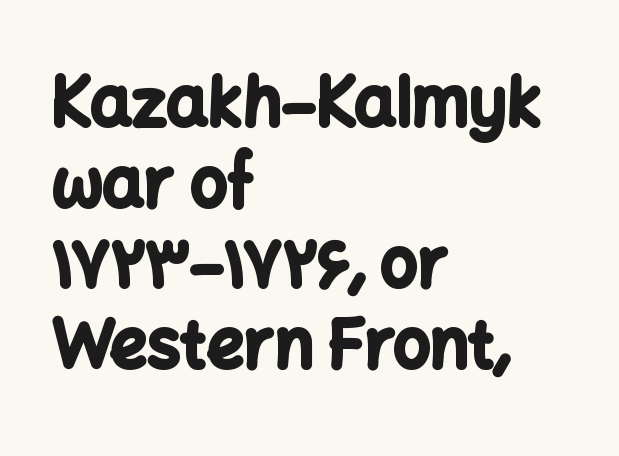
{"serif": "no", "italic": "no", "bold": "yes", "weight": "bold", "width": "normal", "stroke_contrast": "low", "x_height": "medium", "monospaced": "no", "underline": "no", "align": "left", "line_spacing_ratio": 1.22, "letter_spacing": "normal", "letter_spacing_em": 0.0, "glyph_px": 66}
